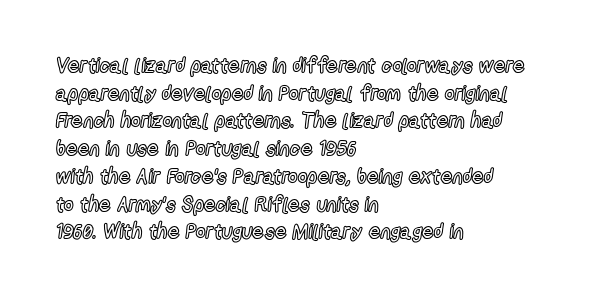
The image shows 21 px text type; set left-aligned, normal line spacing (1.32x), normal letter spacing, not underlined.
